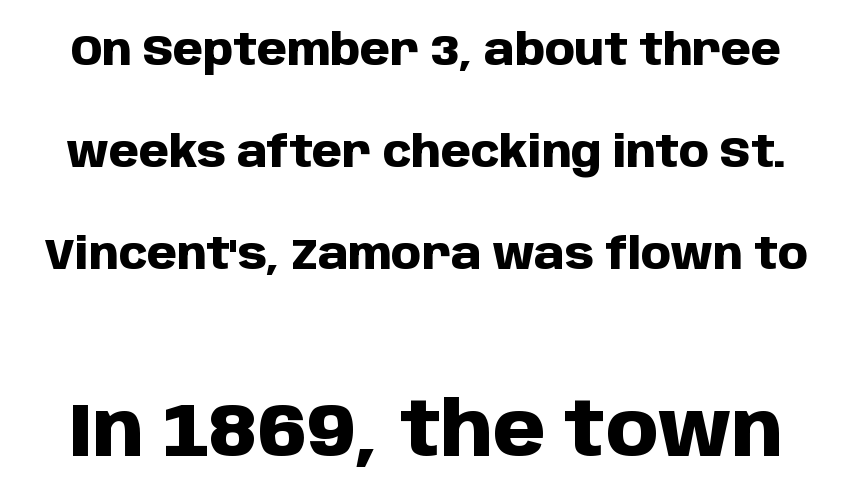
Unlike a traditional serif, this face leaves its strokes unadorned. These lines stand farther apart than default settings would place them. Strong, thick strokes mark this as bold type. A typesetter would mark this as roman, not italic.
